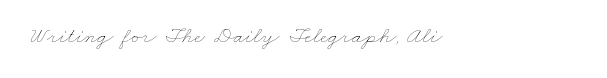
The image shows 23 px text type; set normal letter spacing, not underlined.
